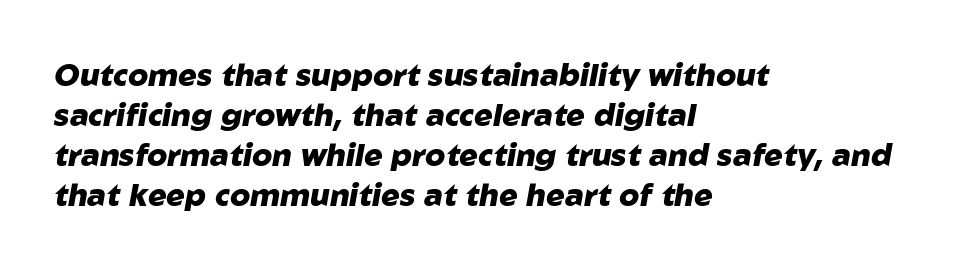
{"italic": "yes", "lean": "right", "slant_degrees": 10, "bold": "yes", "weight": "heavy", "width": "normal", "stroke_contrast": "low", "x_height": "medium", "monospaced": "no", "underline": "no", "align": "left", "line_spacing": "normal", "line_spacing_ratio": 1.29, "letter_spacing": "normal", "letter_spacing_em": 0.0, "glyph_px": 31}
